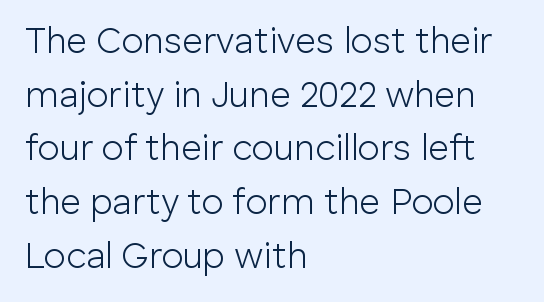
The image shows 36 px light sans-serif type, upright; set left-aligned, normal line spacing (1.49x), normal letter spacing, not underlined; low stroke contrast and a medium x-height.
